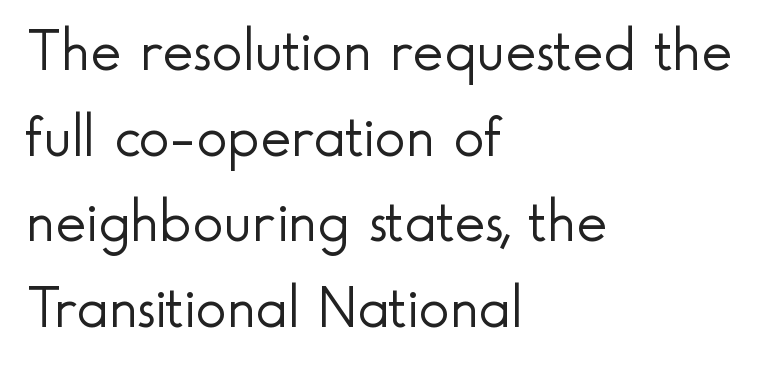
The passage shown is typeset with a sans-serif family. Spacing verdict: proportional, widths tailored to each character. Is the block centered? No — it sits flush against the left margin. Only glyphs here, with clear space below each row. A typesetter would call this leading conventional body-copy spacing.
